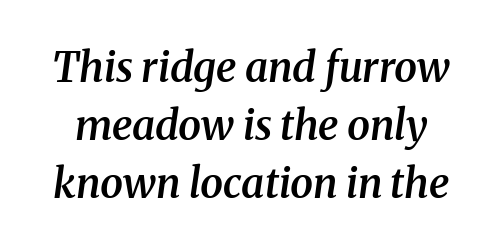
The image shows 41 px semibold serif type, italic (leaning right); set normal line spacing (1.42x), normal letter spacing, not underlined; medium stroke contrast and a medium x-height.
